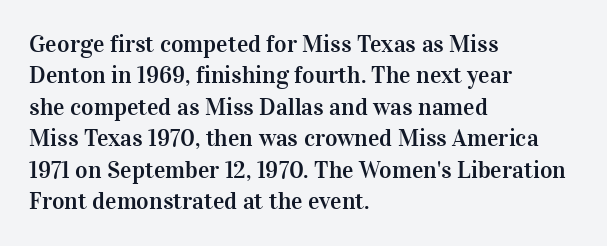
Here the glyphs are tracked normally, forming tight word shapes. Type without underlining. A roman cut, with each character standing at attention. A classic flush-left, rag-right setting is used for this passage.
